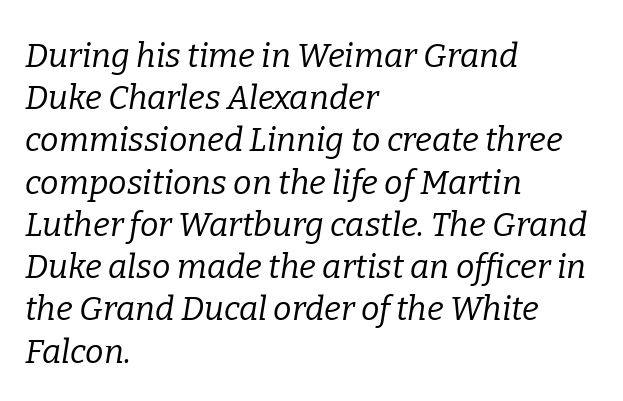
Does the type have serifs? Yes, each stem ends in a small foot. This sample uses an oblique cut, with every glyph tilted off the vertical. Each letter keeps its own natural width here, so spacing adapts to shape. The typesetter chose a ragged-right arrangement here. The rendering keeps characters at their native spacing.
